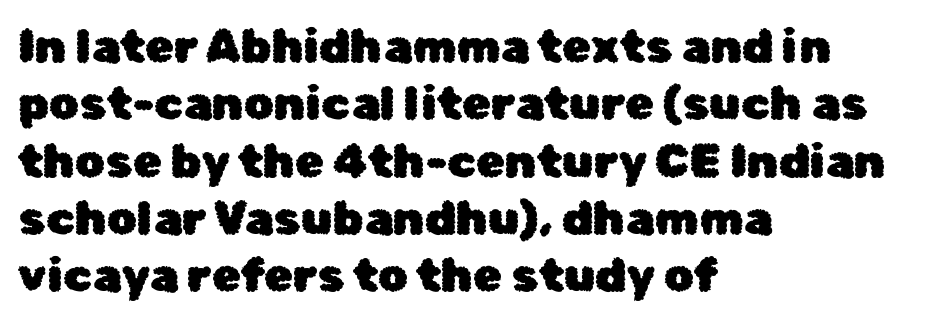
The image shows 47 px sans-serif type, upright; set left-aligned, line spacing 1.22x, normal letter spacing, not underlined; low stroke contrast and a medium x-height.
